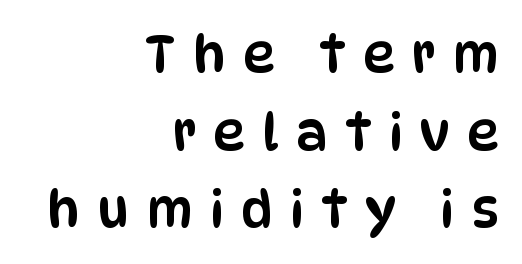
These lines stack with their right ends in a neat column. This sample has the flowing, uneven cadence of proportional lettering. The space beneath each line is pristine and unruled. Vertical strokes here are truly vertical. The letters are spread apart with noticeably loose tracking.
